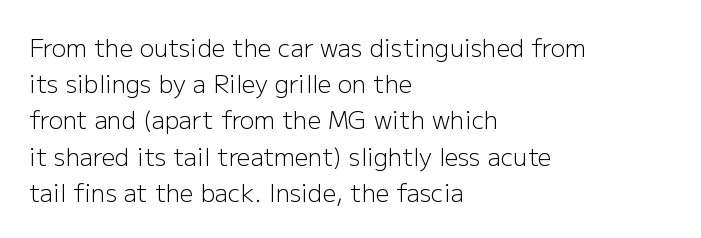
The image shows 24 px text type, upright; set left-aligned, normal line spacing (1.51x), normal letter spacing, not underlined.
